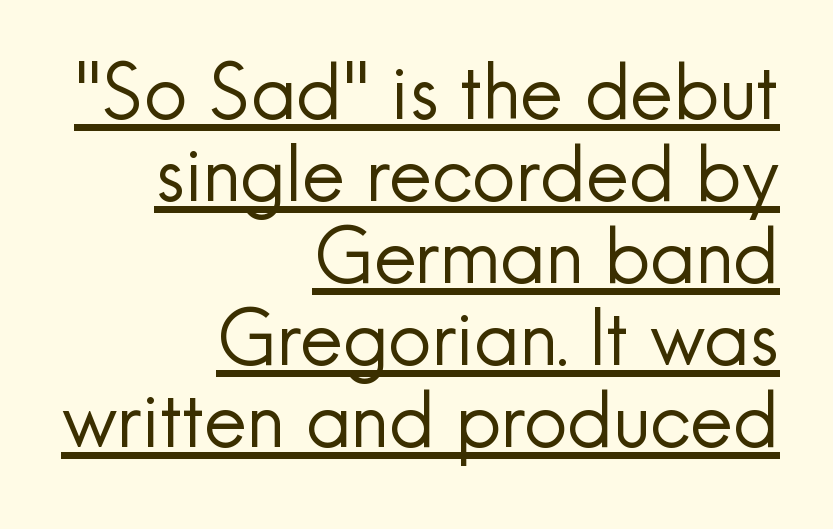
Q: Is the text bold? A: No.
Q: Is the text italic (slanted)? A: No, it is upright.
Q: Is the typeface a serif or a sans-serif typeface? A: Sans-serif.
Q: Is the text underlined? A: Yes.
Q: How is the paragraph aligned? A: Right-aligned.
Q: Is the spacing between letters normal or unusually wide? A: Normal.
Q: Is the spacing between lines tight, normal or loose? A: Tight.
Q: Width (condensed, normal, or wide)? A: Normal.
Q: x-height? A: Small.
Q: Monospaced? A: No.
